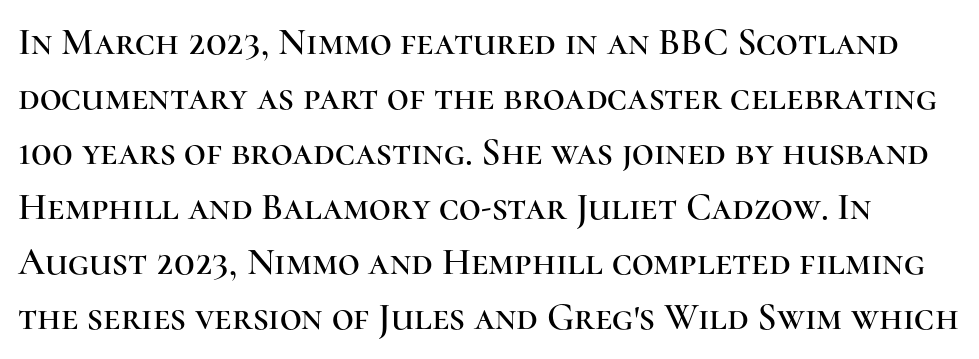
Q: Is the text italic (slanted)? A: No, it is upright.
Q: Is the typeface a serif or a sans-serif typeface? A: Serif.
Q: Is the text underlined? A: No.
Q: Is the spacing between letters normal or unusually wide? A: Normal.
Q: Is the spacing between lines tight, normal or loose? A: Normal.
Q: Width (condensed, normal, or wide)? A: Normal.
Q: Stroke contrast? A: High.
Q: x-height? A: Medium.
Q: Monospaced? A: No.
